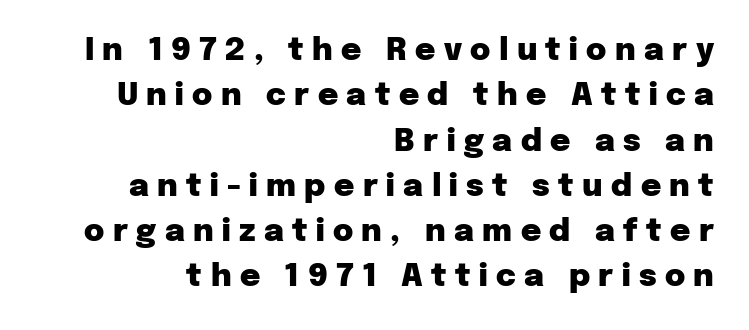
{"serif": "no", "italic": "no", "bold": "yes", "weight": "heavy", "width": "normal", "stroke_contrast": "low", "x_height": "medium", "monospaced": "no", "underline": "no", "align": "right", "line_spacing": "normal", "line_spacing_ratio": 1.46, "letter_spacing": "wide", "letter_spacing_em": 0.27, "glyph_px": 31}
